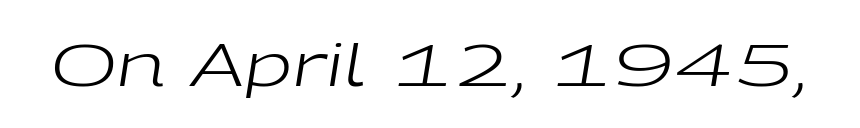
The image shows 59 px regular-weight, wide type, italic (leaning right); set normal letter spacing, not underlined; low stroke contrast and a medium x-height.
